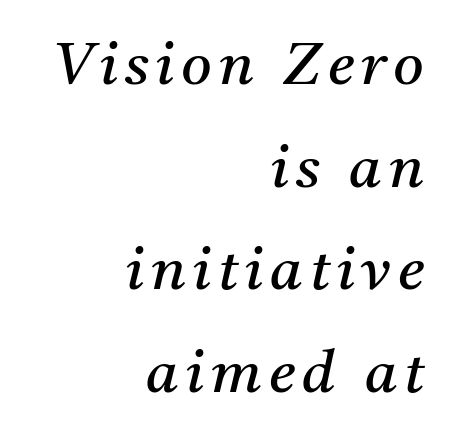
The text carries the slant typical of an italic or oblique font. The passage shown is typed in a proportional face where columns would drift. Weight: in the light-to-regular range. In terms of letterform style, serifs are clearly present. Nobody drew a line under any word here.
